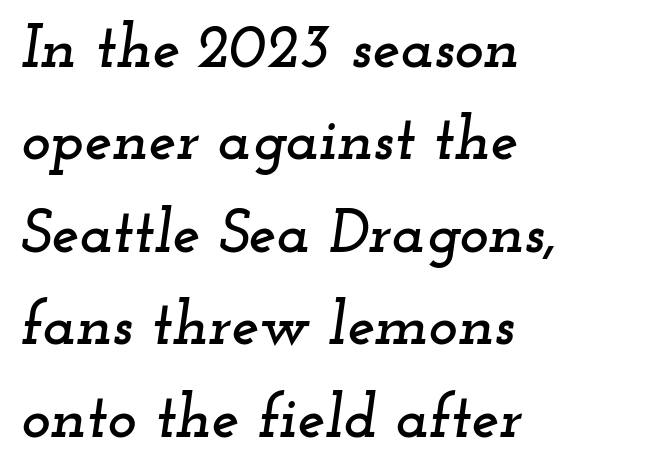
{"serif": "yes", "italic": "yes", "lean": "right", "slant_degrees": 12, "width": "wide", "stroke_contrast": "low", "x_height": "small", "monospaced": "no", "underline": "no", "align": "left", "line_spacing": "normal", "line_spacing_ratio": 1.49, "letter_spacing": "normal", "letter_spacing_em": 0.0, "glyph_px": 62}
